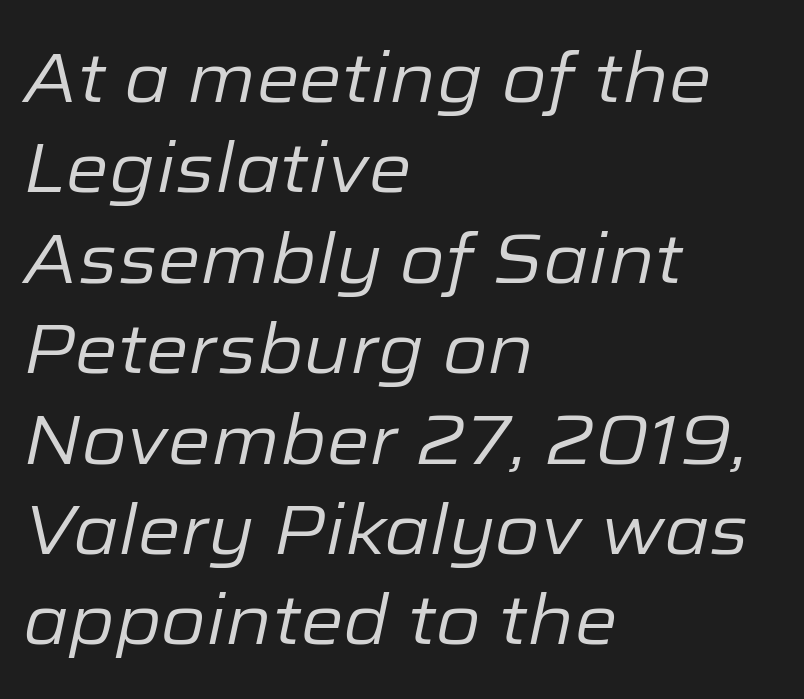
The font is comparable to plain body text, perhaps lighter. Alignment: flush left. How are the letters spaced? Ordinarily, with no added tracking. The foot of each line stays bare and open.
